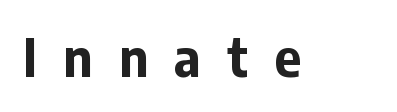
Here the glyphs are tracked loosely, breaking word shapes into spaced letters. Unlike a traditional serif, this face leaves its strokes unadorned. The letters are bold, with thick, heavy strokes. Italic? Not at all — the glyphs are vertical.
